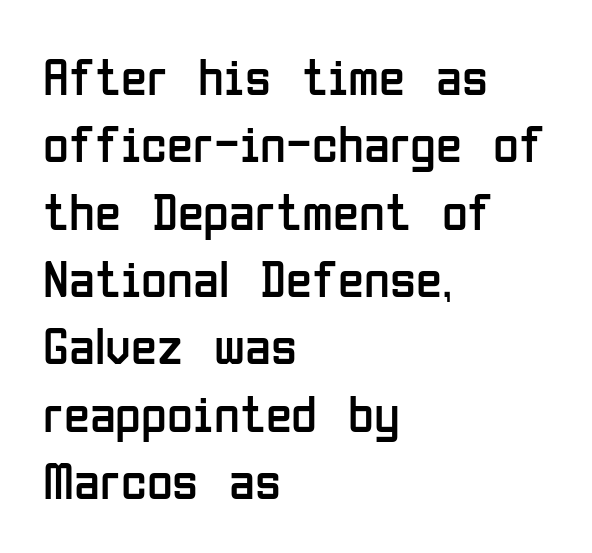
You can tell it's not italic because the verticals are truly vertical. Casual observation: everything's shoved over to the left. Bold? No — there's no thickening of the strokes. The leading is moderate, giving the passage an even texture. Proportional: the letters do not fall into vertical columns. The foot of each line stays bare and open.
